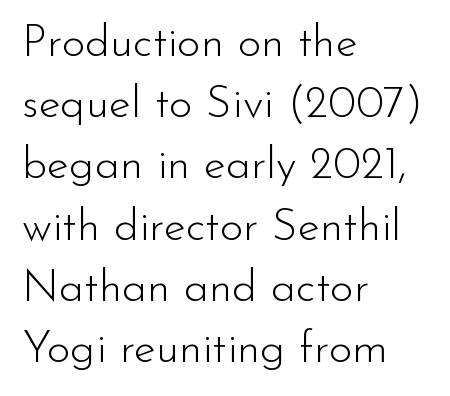
The image shows 45 px light sans-serif type, upright; set left-aligned, normal line spacing (1.36x), normal letter spacing, not underlined; low stroke contrast and a small x-height.
